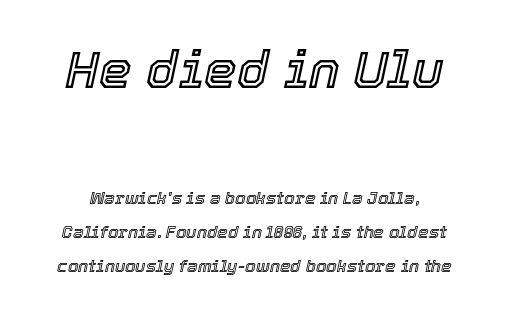
The image shows 52 px text type, italic (leaning right); set loose line spacing (2.02x), normal letter spacing, not underlined; the first (top) block is 3.06x larger; a medium x-height.
